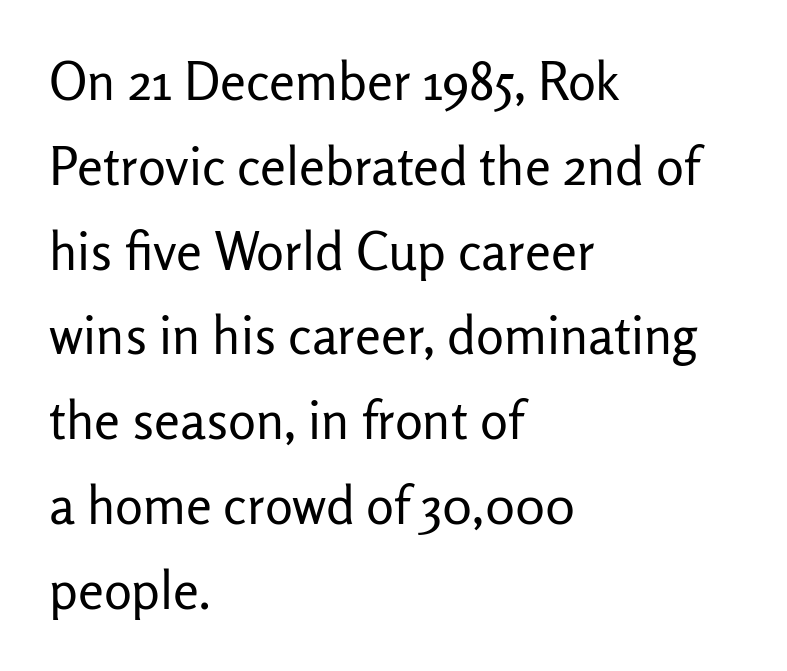
Q: Is the text bold? A: No.
Q: Is the text italic (slanted)? A: No, it is upright.
Q: Is the typeface a serif or a sans-serif typeface? A: Sans-serif.
Q: Is the text underlined? A: No.
Q: How is the paragraph aligned? A: Left-aligned.
Q: Is the spacing between letters normal or unusually wide? A: Normal.
Q: Is the spacing between lines tight, normal or loose? A: Normal.
Q: Width (condensed, normal, or wide)? A: Normal.
Q: Stroke contrast? A: Low.
Q: x-height? A: Medium.
Q: Monospaced? A: No.
